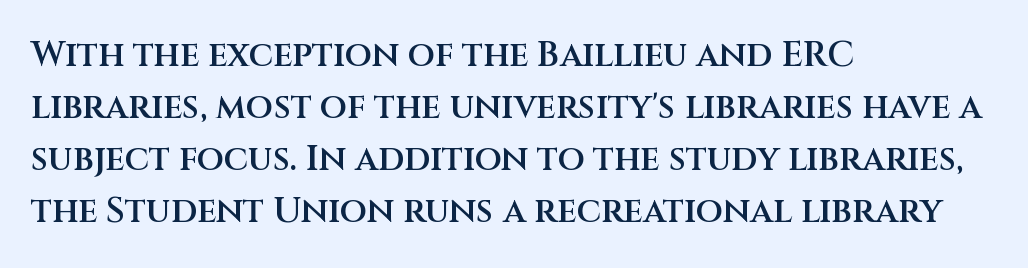
{"serif": "no", "italic": "no", "bold": "semi", "weight": "semibold", "width": "normal", "stroke_contrast": "medium", "x_height": "large", "monospaced": "no", "underline": "no", "align": "left", "line_spacing": "normal", "line_spacing_ratio": 1.49, "letter_spacing": "normal", "letter_spacing_em": 0.0, "glyph_px": 35}
